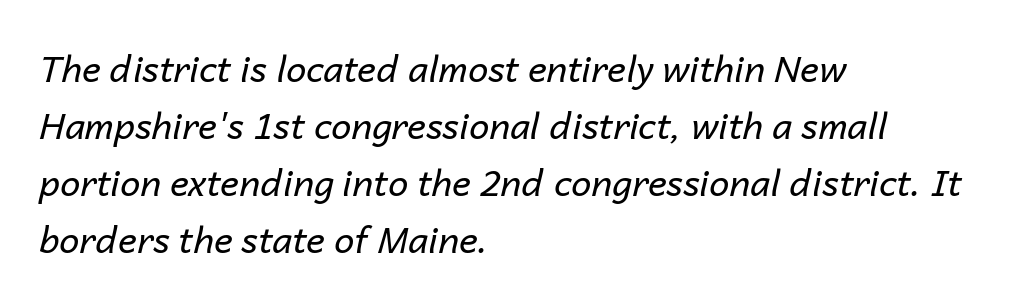
Q: Is the text bold? A: No.
Q: Is the text italic (slanted)? A: Yes, it leans right by about 14 degrees.
Q: Is the text underlined? A: No.
Q: How is the paragraph aligned? A: Left-aligned.
Q: Is the spacing between letters normal or unusually wide? A: Normal.
Q: Is the spacing between lines tight, normal or loose? A: Normal.
Q: Width (condensed, normal, or wide)? A: Normal.
Q: Stroke contrast? A: Low.
Q: x-height? A: Medium.
Q: Monospaced? A: No.
